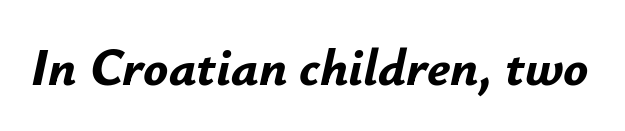
{"italic": "yes", "lean": "right", "slant_degrees": 12, "bold": "yes", "weight": "bold", "width": "normal", "stroke_contrast": "low", "x_height": "small", "monospaced": "no", "underline": "no", "letter_spacing": "normal", "letter_spacing_em": 0.0, "glyph_px": 52}
